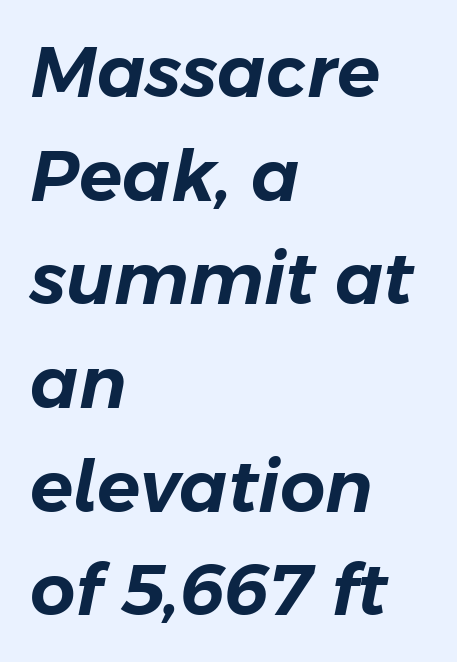
Q: Is the text italic (slanted)? A: Yes, it leans right by about 11 degrees.
Q: Is the text underlined? A: No.
Q: How is the paragraph aligned? A: Left-aligned.
Q: Is the spacing between letters normal or unusually wide? A: Normal.
Q: Is the spacing between lines tight, normal or loose? A: Normal.
Q: Width (condensed, normal, or wide)? A: Normal.
Q: Stroke contrast? A: Low.
Q: x-height? A: Medium.
Q: Monospaced? A: No.
